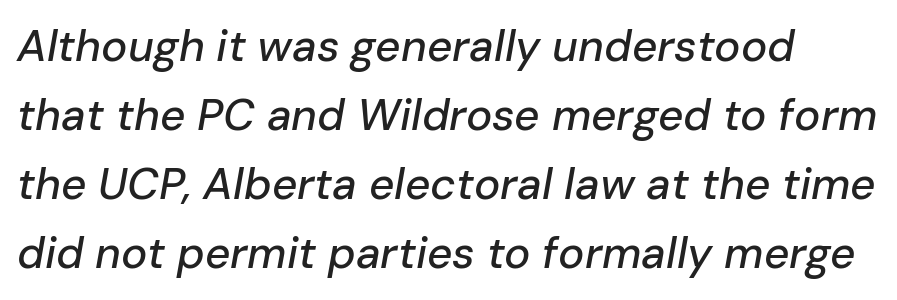
{"italic": "yes", "lean": "right", "slant_degrees": 10, "width": "normal", "stroke_contrast": "low", "x_height": "medium", "monospaced": "no", "underline": "no", "line_spacing": "normal", "line_spacing_ratio": 1.57, "letter_spacing": "normal", "letter_spacing_em": 0.0, "glyph_px": 44}
